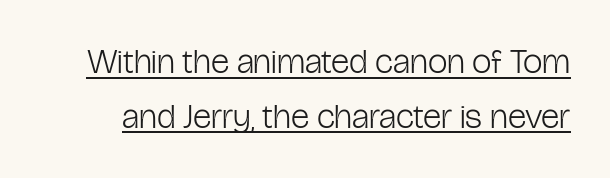
{"serif": "no", "italic": "no", "bold": "no", "weight": "light", "width": "condensed", "stroke_contrast": "low", "x_height": "medium", "monospaced": "no", "underline": "yes", "line_spacing": "normal", "line_spacing_ratio": 1.56, "letter_spacing": "normal", "letter_spacing_em": 0.0, "glyph_px": 35}
